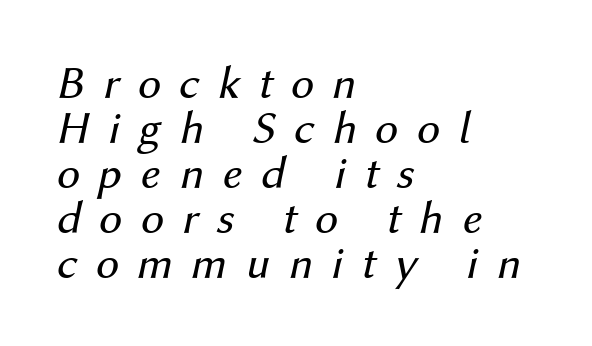
Q: Is the text bold? A: No.
Q: Is the text italic (slanted)? A: Yes, it leans right by about 12 degrees.
Q: Is the text underlined? A: No.
Q: How is the paragraph aligned? A: Left-aligned.
Q: Is the spacing between letters normal or unusually wide? A: Unusually wide.
Q: Is the spacing between lines tight, normal or loose? A: Tight.
Q: Width (condensed, normal, or wide)? A: Normal.
Q: Stroke contrast? A: Medium.
Q: x-height? A: Medium.
Q: Monospaced? A: No.
